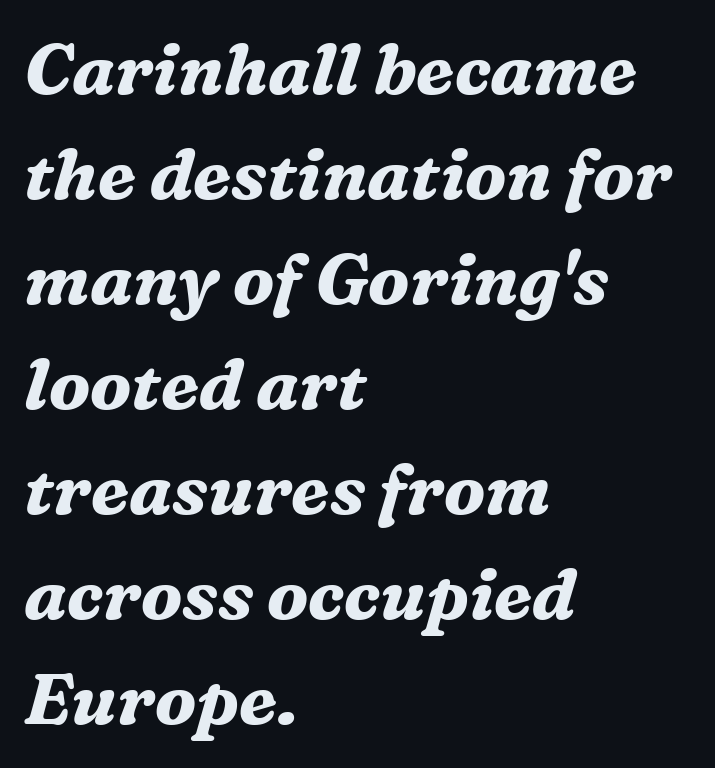
Compared with typical body copy, the letter spacing here is the same. Each new line begins a customary step beneath the previous one. Note the varied advance widths — an 'i' is clearly narrower than an 'm'. Yep, that's italic — everything's leaning. Each row of text sits above clean, open space.
